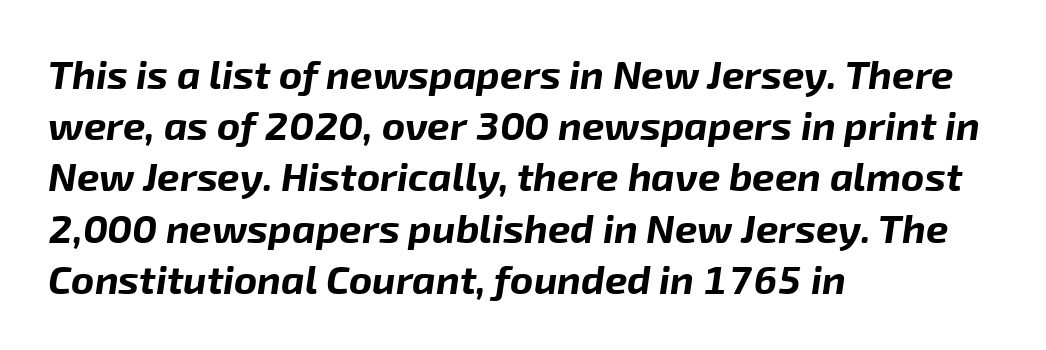
Q: Is the text bold? A: Yes.
Q: Is the text italic (slanted)? A: Yes, it leans right by about 8 degrees.
Q: Is the text underlined? A: No.
Q: How is the paragraph aligned? A: Left-aligned.
Q: Is the spacing between letters normal or unusually wide? A: Normal.
Q: Is the spacing between lines tight, normal or loose? A: Normal.
Q: Width (condensed, normal, or wide)? A: Normal.
Q: Stroke contrast? A: Low.
Q: x-height? A: Medium.
Q: Monospaced? A: No.
